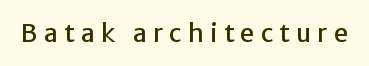
Plain, unruled lines of type. These lines have a slow, spaced-out rhythm from letter to letter. Quick note: not italic, upright.
